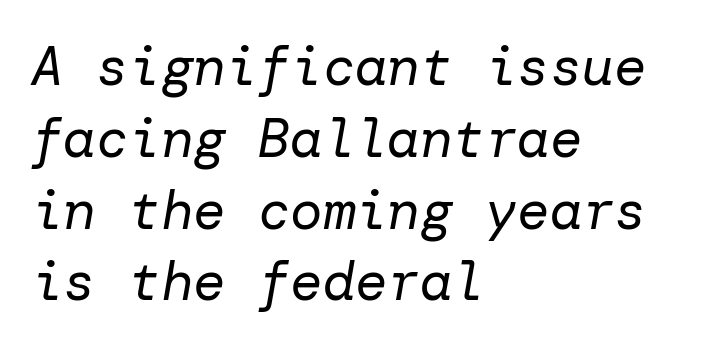
Q: Is the text bold? A: No.
Q: Is the text italic (slanted)? A: Yes, it leans right by about 10 degrees.
Q: Is the text underlined? A: No.
Q: How is the paragraph aligned? A: Left-aligned.
Q: Is the spacing between letters normal or unusually wide? A: Normal.
Q: Is the spacing between lines tight, normal or loose? A: Normal.
Q: Width (condensed, normal, or wide)? A: Normal.
Q: Stroke contrast? A: Low.
Q: x-height? A: Medium.
